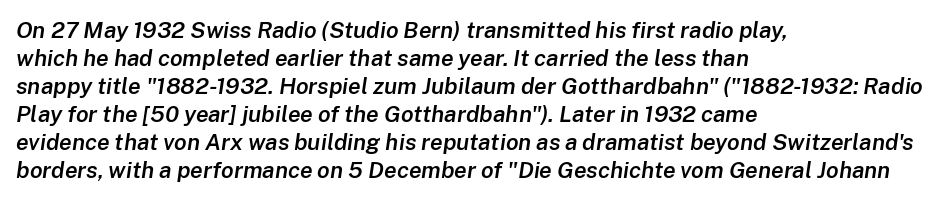
{"italic": "yes", "lean": "right", "slant_degrees": 8, "bold": "semi", "underline": "no", "align": "left", "line_spacing_ratio": 1.22, "letter_spacing": "normal", "letter_spacing_em": 0.0, "glyph_px": 23}
